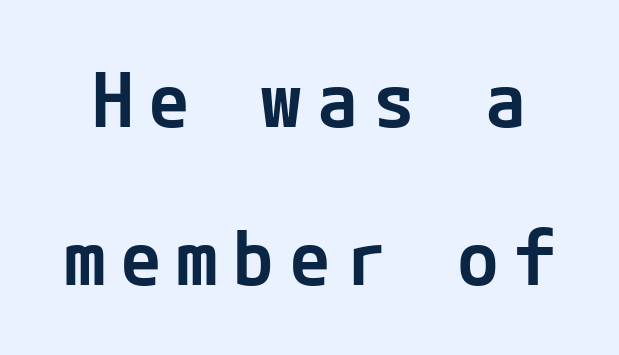
{"serif": "no", "italic": "no", "bold": "semi", "weight": "semibold", "width": "normal", "stroke_contrast": "low", "x_height": "medium", "underline": "no", "line_spacing": "loose", "line_spacing_ratio": 2.08, "glyph_px": 76}
